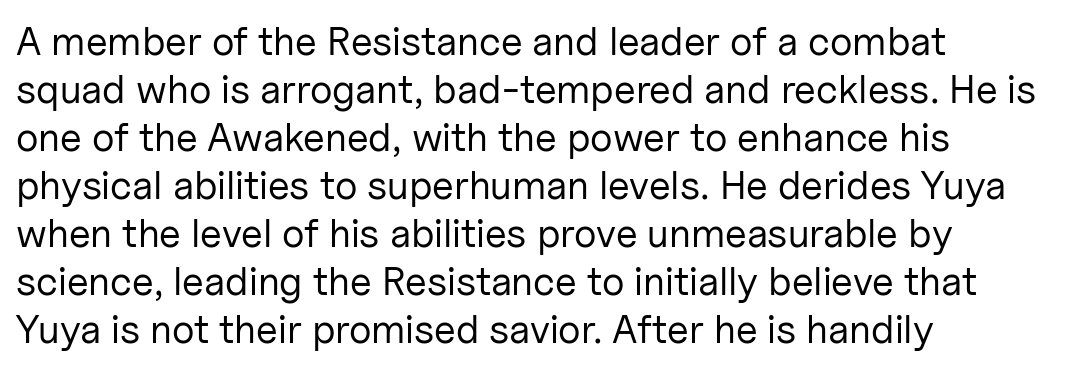
Q: Is the text bold? A: No.
Q: Is the text italic (slanted)? A: No, it is upright.
Q: Is the typeface a serif or a sans-serif typeface? A: Sans-serif.
Q: Is the text underlined? A: No.
Q: How is the paragraph aligned? A: Left-aligned.
Q: Is the spacing between letters normal or unusually wide? A: Normal.
Q: Width (condensed, normal, or wide)? A: Normal.
Q: Stroke contrast? A: Low.
Q: x-height? A: Medium.
Q: Monospaced? A: No.
